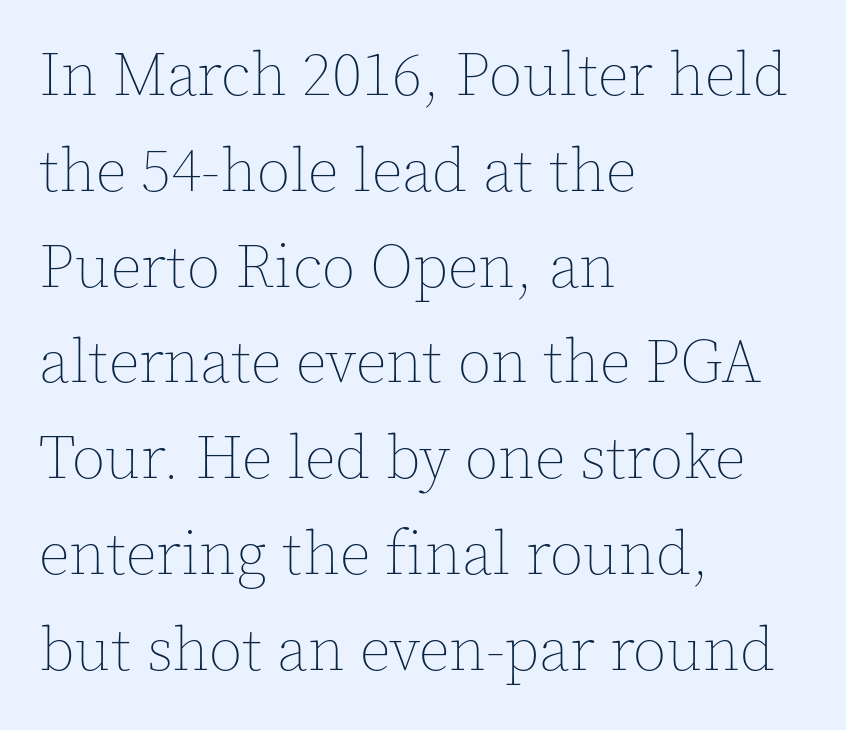
{"italic": "no", "bold": "no", "weight": "thin", "width": "normal", "x_height": "medium", "monospaced": "no", "underline": "no", "align": "left", "line_spacing": "normal", "line_spacing_ratio": 1.57, "letter_spacing": "normal", "letter_spacing_em": 0.0, "glyph_px": 61}
